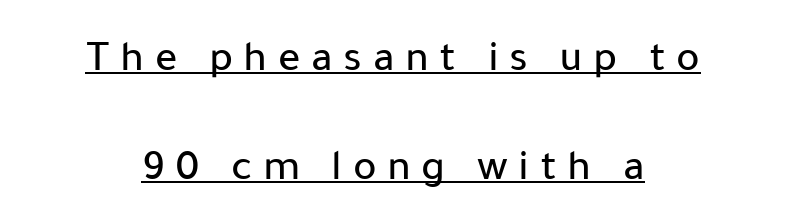
The image shows 44 px sans-serif type, upright; set centered, loose line spacing (2.48x), unusually wide letter spacing (+0.24 em), underlined; low stroke contrast and a medium x-height.
